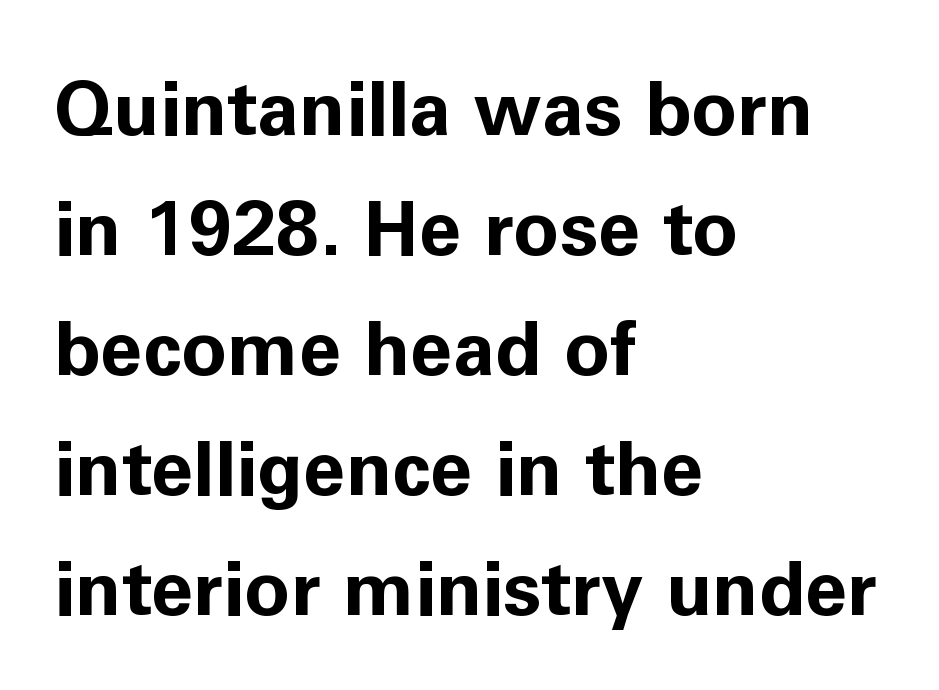
Leading matches the norm, producing a regular column. These lines were composed using upright roman letters. The letters sit at their default tracking, neither squeezed nor spread. Serif or sans? Sans — the stroke terminals are bare. Clear beneath every line of the passage. Character widths vary here, with narrow letters taking less room than wide ones.
